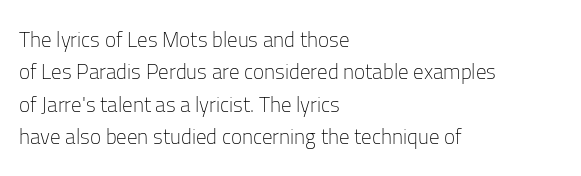
Q: Is the text bold? A: No.
Q: Is the text italic (slanted)? A: No, it is upright.
Q: Is the text underlined? A: No.
Q: How is the paragraph aligned? A: Left-aligned.
Q: Is the spacing between letters normal or unusually wide? A: Normal.
Q: Is the spacing between lines tight, normal or loose? A: Normal.
